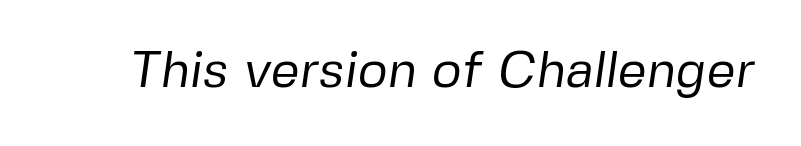
{"serif": "no", "bold": "no", "weight": "regular", "width": "normal", "stroke_contrast": "low", "x_height": "medium", "monospaced": "no", "underline": "no", "letter_spacing": "normal", "letter_spacing_em": 0.0, "glyph_px": 51}
